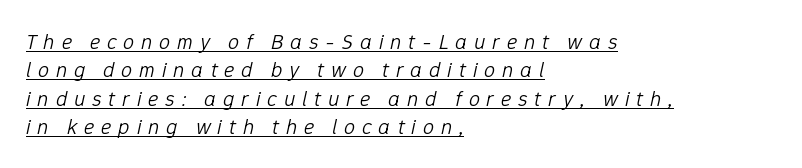
The text block is weighted toward the left margin, trailing off unevenly rightward. Is the type slanted? Yes — the strokes lean at a clear angle. Every word sits above its own underline. Evenly set lines give the paragraph a standard silhouette. There is plenty of visible air inserted between adjacent glyphs. Think standard paragraph weight, or any step lighter than that.
